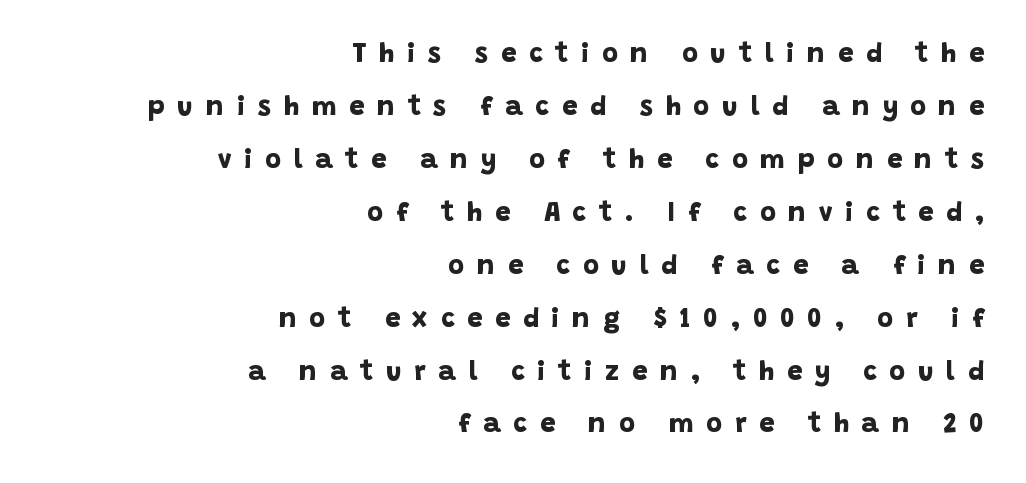
{"bold": "yes", "underline": "no", "align": "right", "line_spacing": "loose", "line_spacing_ratio": 1.96, "letter_spacing": "wide", "letter_spacing_em": 0.47, "glyph_px": 27}
